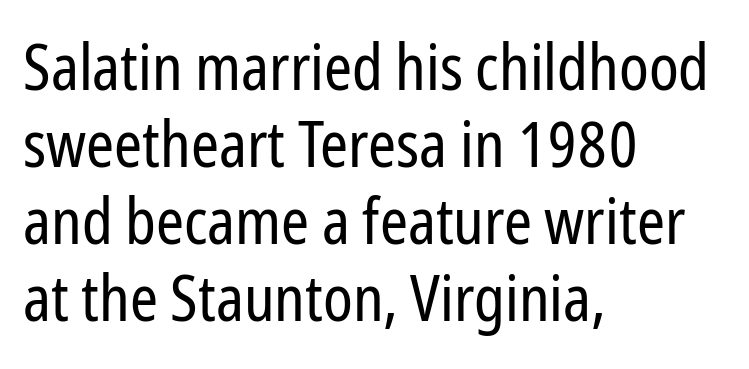
The image shows 63 px regular-weight, condensed sans-serif type, upright; set left-aligned, line spacing 1.22x, normal letter spacing, not underlined; low stroke contrast and a medium x-height.
